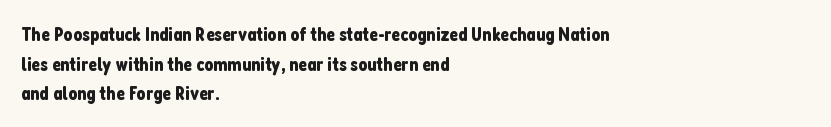
Q: Is the text italic (slanted)? A: No, it is upright.
Q: Is the text underlined? A: No.
Q: How is the paragraph aligned? A: Left-aligned.
Q: Is the spacing between letters normal or unusually wide? A: Normal.
Q: Is the spacing between lines tight, normal or loose? A: Normal.
